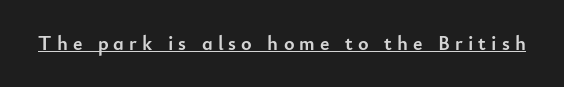
The image shows 20 px bold type, upright; set unusually wide letter spacing (+0.26 em), underlined.
